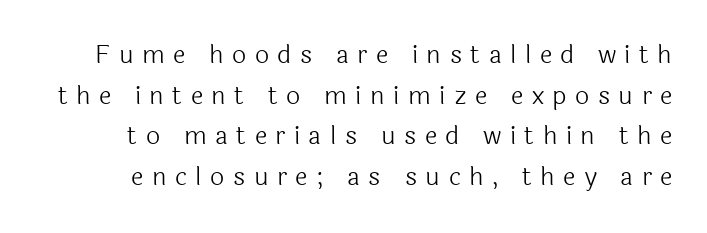
The image shows 25 px text type, upright; set normal line spacing (1.63x), unusually wide letter spacing (+0.34 em), not underlined.
